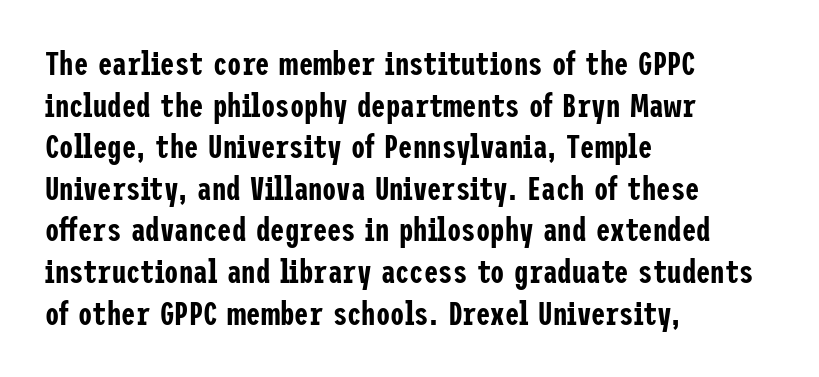
{"serif": "no", "italic": "no", "width": "condensed", "stroke_contrast": "low", "x_height": "medium", "underline": "no", "align": "left", "line_spacing": "normal", "line_spacing_ratio": 1.3, "letter_spacing": "normal", "letter_spacing_em": 0.0, "glyph_px": 32}
